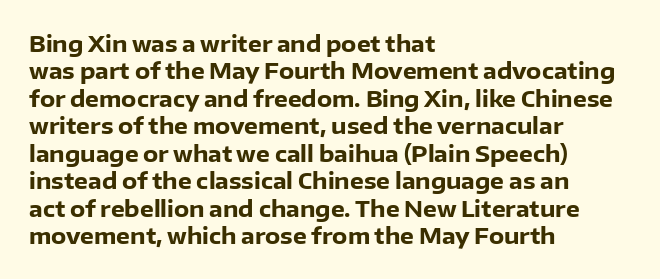
Q: Is the text bold? A: Yes.
Q: Is the text italic (slanted)? A: No, it is upright.
Q: Is the text underlined? A: No.
Q: How is the paragraph aligned? A: Left-aligned.
Q: Is the spacing between letters normal or unusually wide? A: Normal.
Q: Is the spacing between lines tight, normal or loose? A: Normal.
